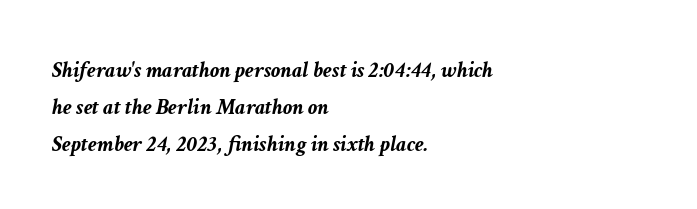
The image shows 23 px bold type, italic (leaning right); set left-aligned, normal line spacing (1.6x), normal letter spacing, not underlined.
